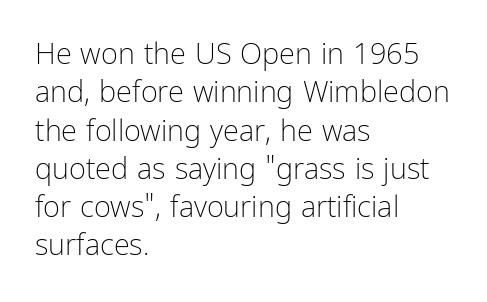
{"serif": "no", "italic": "no", "bold": "no", "weight": "light", "width": "condensed", "stroke_contrast": "low", "x_height": "medium", "monospaced": "no", "underline": "no", "align": "left", "line_spacing": "normal", "line_spacing_ratio": 1.32, "letter_spacing": "normal", "letter_spacing_em": 0.0, "glyph_px": 29}
